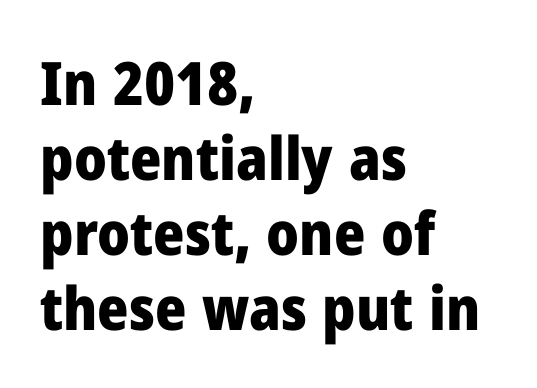
The image shows 60 px heavy sans-serif type, upright; set left-aligned, normal line spacing (1.25x), normal letter spacing, not underlined; low stroke contrast and a medium x-height.
